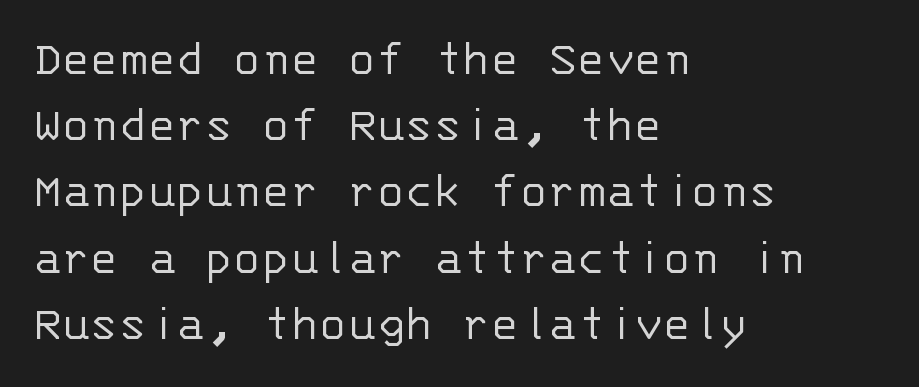
The image shows 53 px light sans-serif type, upright, monospaced; set left-aligned, normal line spacing (1.25x), normal letter spacing, not underlined; low stroke contrast and a large x-height.
